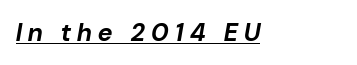
{"italic": "yes", "lean": "right", "slant_degrees": 10, "bold": "yes", "underline": "yes", "letter_spacing": "wide", "letter_spacing_em": 0.26, "glyph_px": 25}
